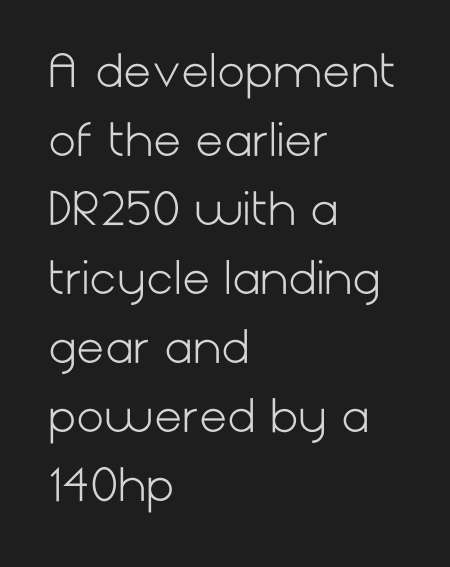
{"serif": "no", "italic": "no", "bold": "no", "weight": "light", "width": "normal", "stroke_contrast": "low", "x_height": "medium", "underline": "no", "align": "left", "line_spacing": "normal", "line_spacing_ratio": 1.57, "letter_spacing": "normal", "letter_spacing_em": 0.0, "glyph_px": 44}
